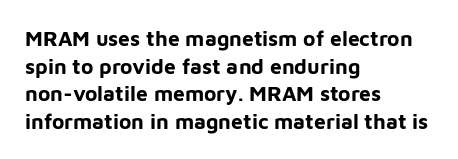
{"italic": "no", "bold": "yes", "underline": "no", "align": "left", "line_spacing": "normal", "line_spacing_ratio": 1.31, "letter_spacing": "normal", "letter_spacing_em": 0.0, "glyph_px": 21}
